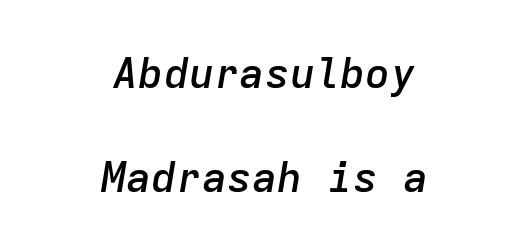
{"italic": "yes", "lean": "right", "slant_degrees": 9, "bold": "semi", "weight": "semibold", "width": "normal", "stroke_contrast": "low", "x_height": "medium", "monospaced": "yes", "underline": "no", "align": "center", "line_spacing": "loose", "line_spacing_ratio": 2.48, "letter_spacing": "normal", "letter_spacing_em": 0.0, "glyph_px": 42}
